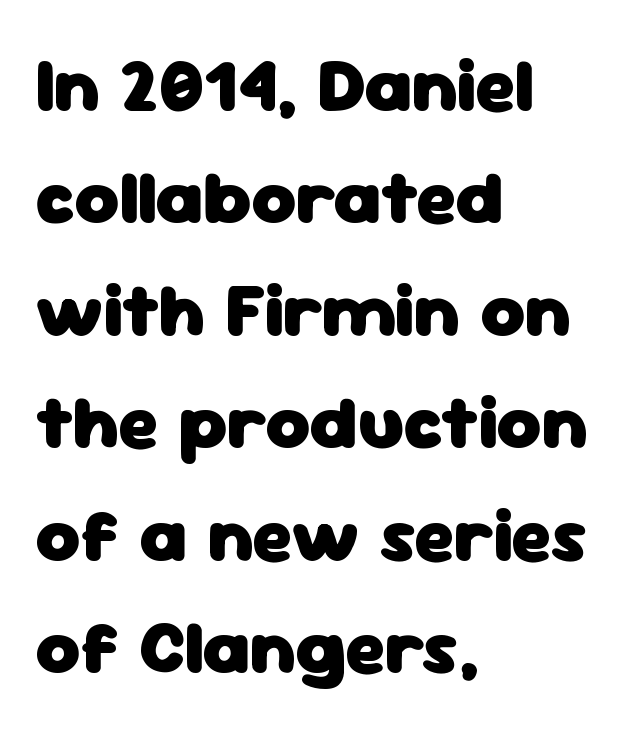
Students, observe: this is what conventionally led text looks like. Compared with typical body copy, the letter spacing here is the same. The ragged edge is on the right, which tells us the setting is flush left. As a designer I'd log this as weight 700, bold.
